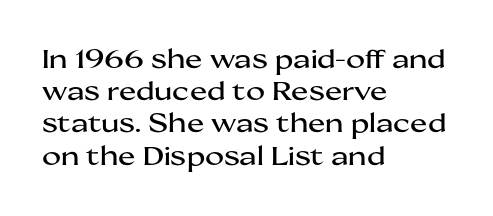
Q: Is the text italic (slanted)? A: No, it is upright.
Q: Is the text underlined? A: No.
Q: How is the paragraph aligned? A: Left-aligned.
Q: Is the spacing between letters normal or unusually wide? A: Normal.
